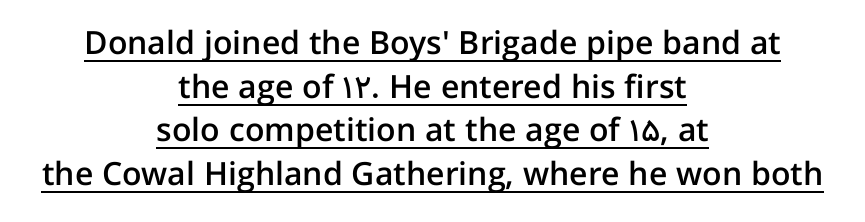
Check where the strokes stop: nothing finishes them off — pure sans. Underline: present. The characters look somewhat weighty, a semibold short of true bold. Typeset on center — no edge is straight. Looks like regular typesetting: each glyph gets only the width it needs. The rendering keeps characters at their native spacing.
